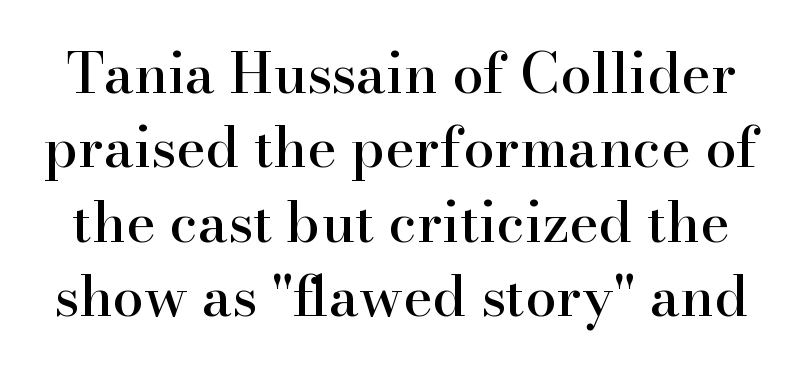
Q: Is the text italic (slanted)? A: No, it is upright.
Q: Is the typeface a serif or a sans-serif typeface? A: Serif.
Q: Is the text underlined? A: No.
Q: Is the spacing between letters normal or unusually wide? A: Normal.
Q: Is the spacing between lines tight, normal or loose? A: Normal.
Q: Width (condensed, normal, or wide)? A: Normal.
Q: Stroke contrast? A: High.
Q: x-height? A: Small.
Q: Monospaced? A: No.
